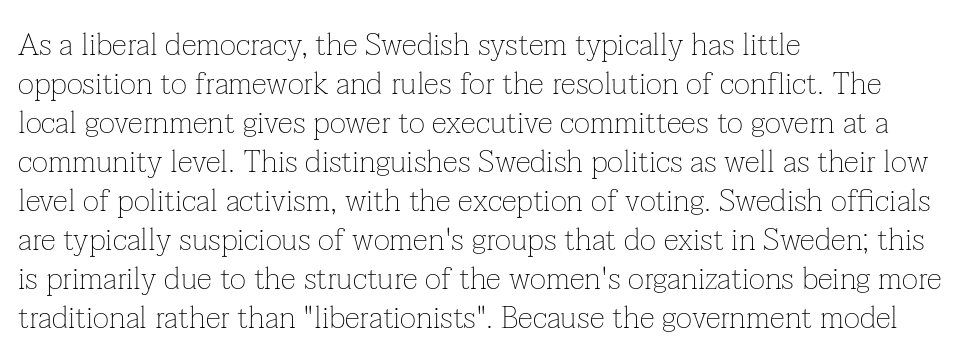
The image shows 31 px thin serif type, upright; set left-aligned, normal line spacing (1.26x), normal letter spacing, not underlined; low stroke contrast and a medium x-height.
